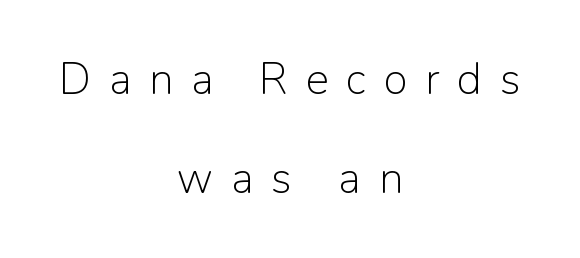
{"serif": "no", "italic": "no", "bold": "no", "weight": "light", "width": "normal", "stroke_contrast": "low", "x_height": "medium", "monospaced": "no", "underline": "no", "align": "center", "line_spacing": "loose", "line_spacing_ratio": 2.24, "letter_spacing": "wide", "letter_spacing_em": 0.4, "glyph_px": 44}
